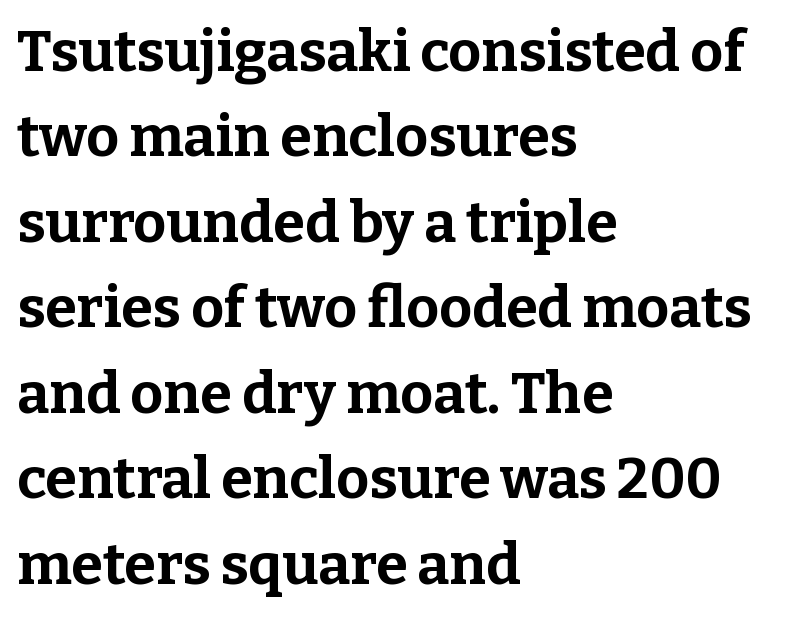
{"serif": "yes", "italic": "no", "bold": "yes", "weight": "bold", "width": "normal", "stroke_contrast": "low", "x_height": "medium", "monospaced": "no", "underline": "no", "align": "left", "line_spacing": "normal", "line_spacing_ratio": 1.5, "letter_spacing": "normal", "letter_spacing_em": 0.0, "glyph_px": 57}
